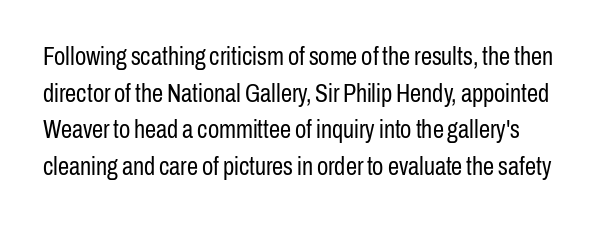
Q: Is the text bold? A: No.
Q: Is the text italic (slanted)? A: No, it is upright.
Q: Is the text underlined? A: No.
Q: Is the spacing between letters normal or unusually wide? A: Normal.
Q: Is the spacing between lines tight, normal or loose? A: Normal.
